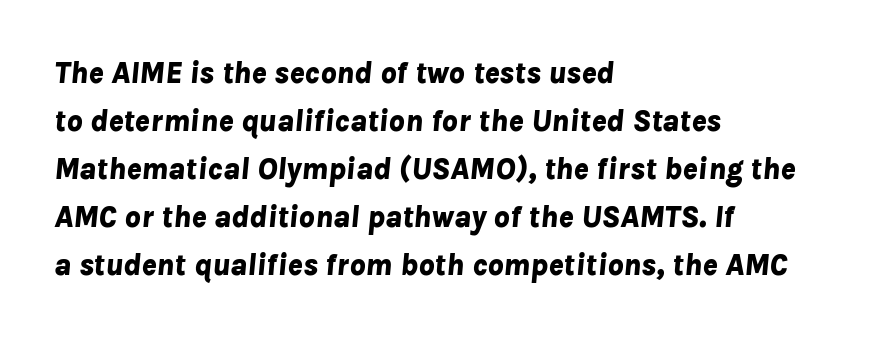
The image shows 31 px bold type, italic (leaning right); set left-aligned, normal line spacing (1.55x), normal letter spacing, not underlined; low stroke contrast and a medium x-height.
